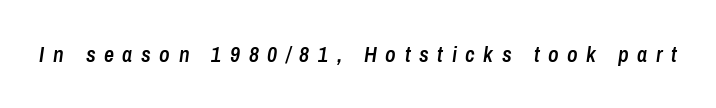
{"italic": "yes", "lean": "right", "slant_degrees": 8, "bold": "semi", "underline": "no", "letter_spacing": "wide", "letter_spacing_em": 0.39, "glyph_px": 22}
